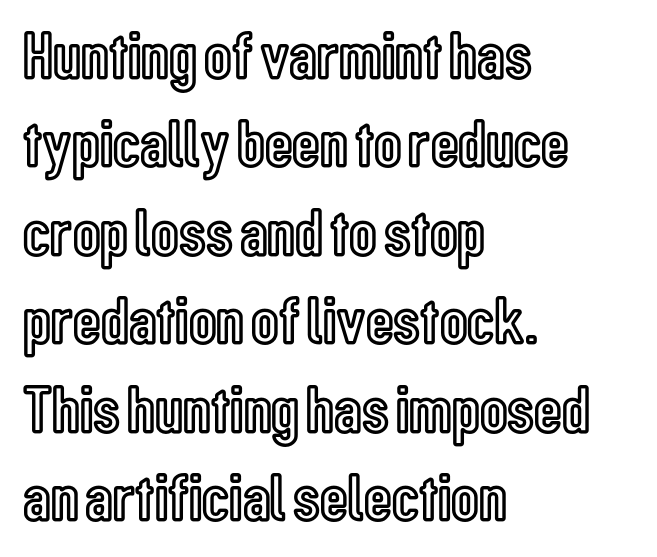
Q: Is the text italic (slanted)? A: No, it is upright.
Q: Is the text underlined? A: No.
Q: How is the paragraph aligned? A: Left-aligned.
Q: Is the spacing between letters normal or unusually wide? A: Normal.
Q: Is the spacing between lines tight, normal or loose? A: Normal.
Q: Width (condensed, normal, or wide)? A: Condensed.
Q: x-height? A: Medium.
Q: Monospaced? A: No.
